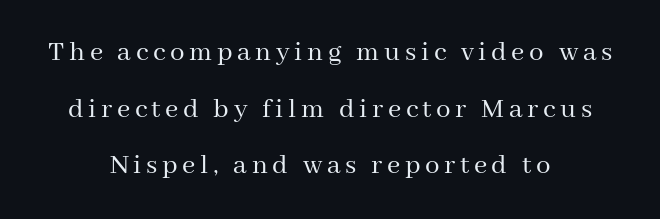
The image shows 29 px regular-weight serif type, upright; set centered, loose line spacing (1.95x), not underlined; medium stroke contrast and a medium x-height.
